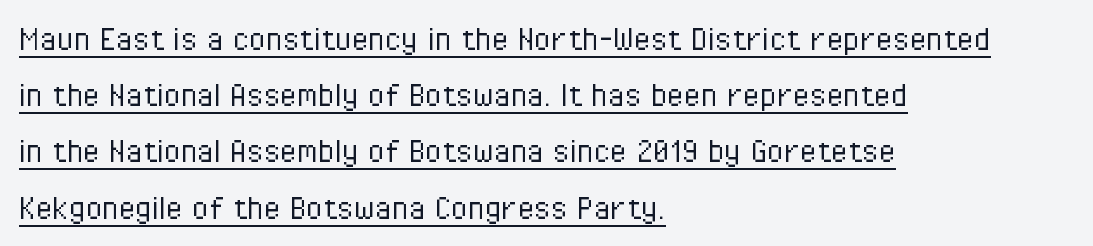
Q: Is the text bold? A: No.
Q: Is the text italic (slanted)? A: No, it is upright.
Q: Is the typeface a serif or a sans-serif typeface? A: Sans-serif.
Q: Is the text underlined? A: Yes.
Q: How is the paragraph aligned? A: Left-aligned.
Q: Is the spacing between letters normal or unusually wide? A: Normal.
Q: Is the spacing between lines tight, normal or loose? A: Normal.
Q: Width (condensed, normal, or wide)? A: Condensed.
Q: Stroke contrast? A: Low.
Q: x-height? A: Medium.
Q: Monospaced? A: No.
